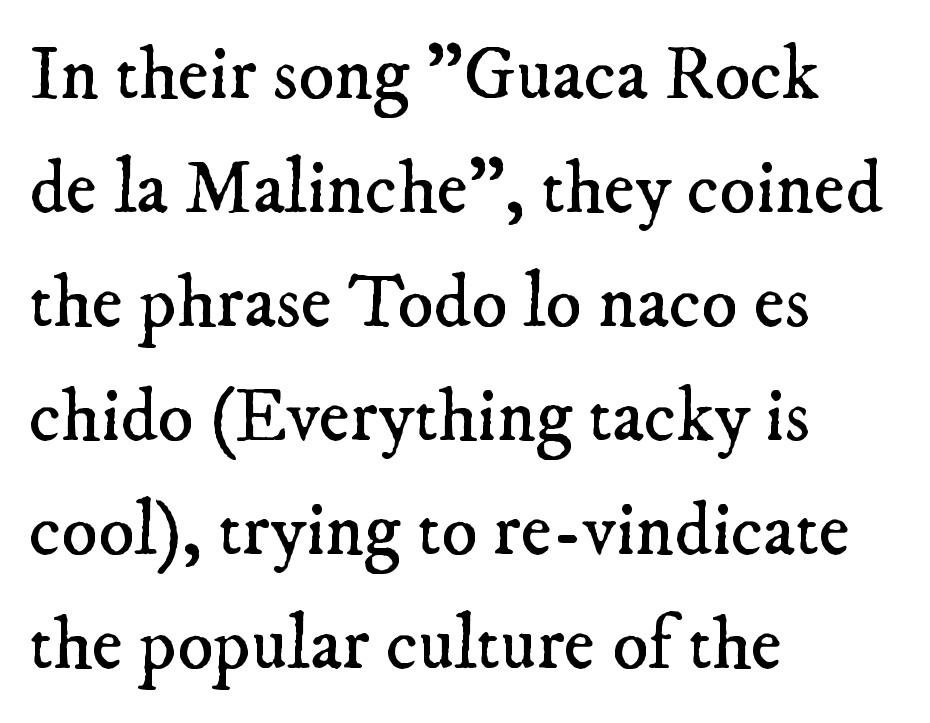
Q: Is the text bold? A: No.
Q: Is the typeface a serif or a sans-serif typeface? A: Serif.
Q: Is the text underlined? A: No.
Q: How is the paragraph aligned? A: Left-aligned.
Q: Is the spacing between letters normal or unusually wide? A: Normal.
Q: Is the spacing between lines tight, normal or loose? A: Normal.
Q: Width (condensed, normal, or wide)? A: Normal.
Q: Stroke contrast? A: Low.
Q: x-height? A: Small.
Q: Monospaced? A: No.
